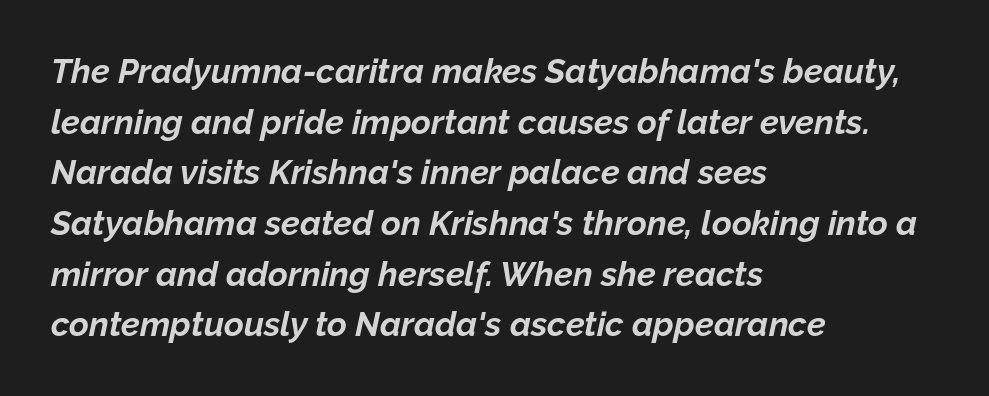
The typography opts for an oblique posture over an upright one. Visually the block forms a straight wall on the left and a jagged coastline on the right. Chunky letters — that's bold for sure. Students, note that the glyphs here touch the page at normal intervals.
